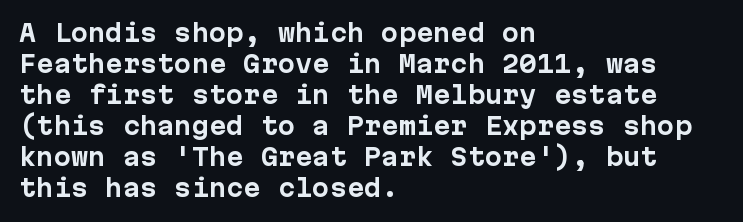
Caption: bold face, heavy strokes. Compared with typical body copy, the letter spacing here is the same. Line starts are locked; line ends wander. The axis of the letterforms is exactly vertical.
